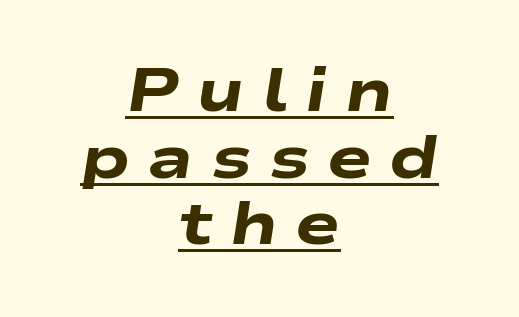
The image shows 60 px heavy, wide type, italic (leaning right); set centered, tight line spacing (1.11x), unusually wide letter spacing (+0.29 em), underlined; low stroke contrast and a medium x-height.
